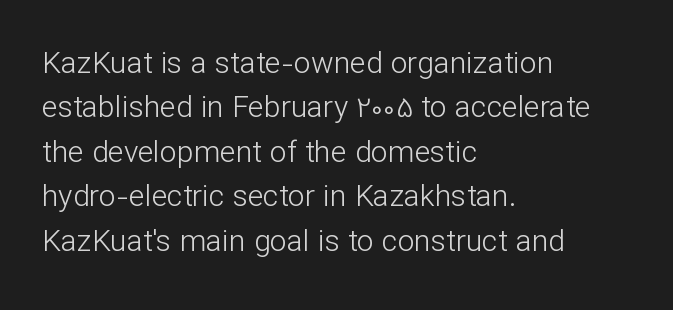
Check where the strokes stop: nothing finishes them off — pure sans. The rag falls on the right side of this text block. Posture: straight, roman, zero tilt. Bold? No — there's no thickening of the strokes. Each letter keeps its own natural width here, so spacing adapts to shape.
